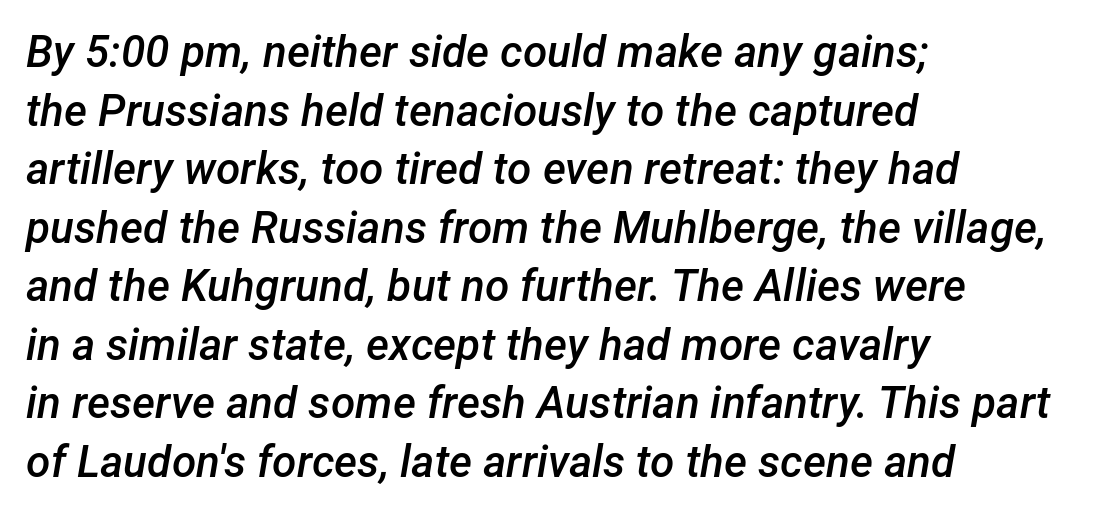
The image shows 44 px semibold type, italic (leaning right); set left-aligned, normal line spacing (1.33x), normal letter spacing, not underlined; low stroke contrast and a medium x-height.
